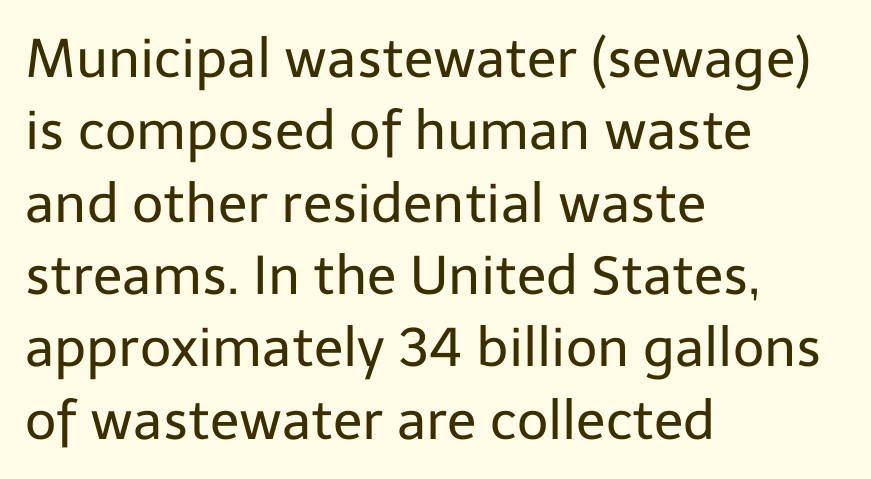
Q: Is the text bold? A: No.
Q: Is the text italic (slanted)? A: No, it is upright.
Q: Is the typeface a serif or a sans-serif typeface? A: Sans-serif.
Q: Is the text underlined? A: No.
Q: How is the paragraph aligned? A: Left-aligned.
Q: Is the spacing between letters normal or unusually wide? A: Normal.
Q: Is the spacing between lines tight, normal or loose? A: Normal.
Q: Width (condensed, normal, or wide)? A: Normal.
Q: Stroke contrast? A: Low.
Q: x-height? A: Medium.
Q: Monospaced? A: No.
